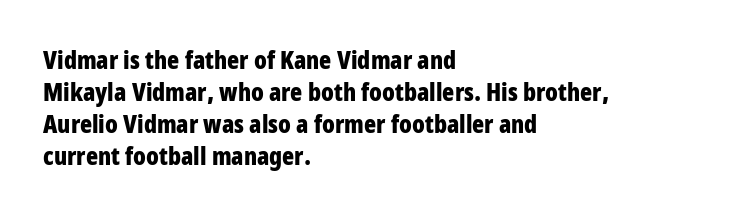
The typesetter chose a ragged-right arrangement here. The line texture is even and compact thanks to regular tracking. Summary of weight: heavy, a full bold. Vertically, the passage feels balanced, rows spaced as you'd expect. In terms of posture, this sample is upright.
